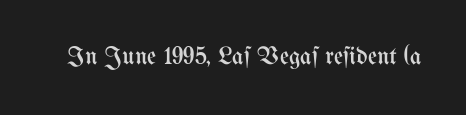
The image shows 25 px text type, upright; set normal letter spacing, not underlined.
